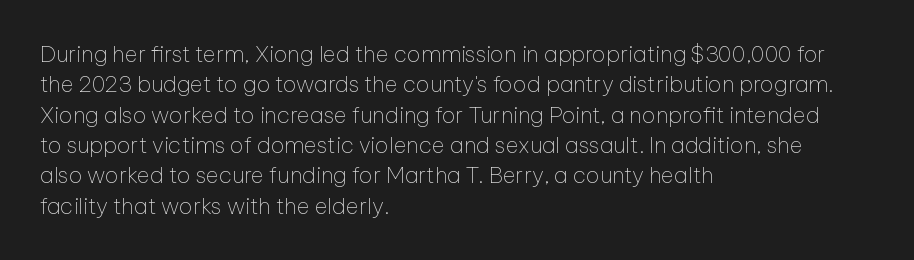
{"italic": "no", "bold": "no", "underline": "no", "align": "left", "line_spacing": "normal", "line_spacing_ratio": 1.38, "letter_spacing": "normal", "letter_spacing_em": 0.0, "glyph_px": 22}
